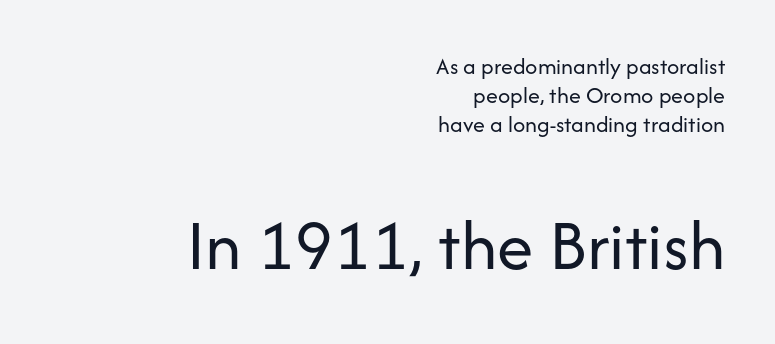
{"serif": "no", "italic": "no", "bold": "no", "weight": "regular", "width": "normal", "stroke_contrast": "low", "x_height": "medium", "monospaced": "no", "underline": "no", "align": "right", "line_spacing_ratio": 1.21, "letter_spacing": "normal", "letter_spacing_em": 0.0, "larger_block": "second", "size_ratio": 3.04, "glyph_px": 73}
